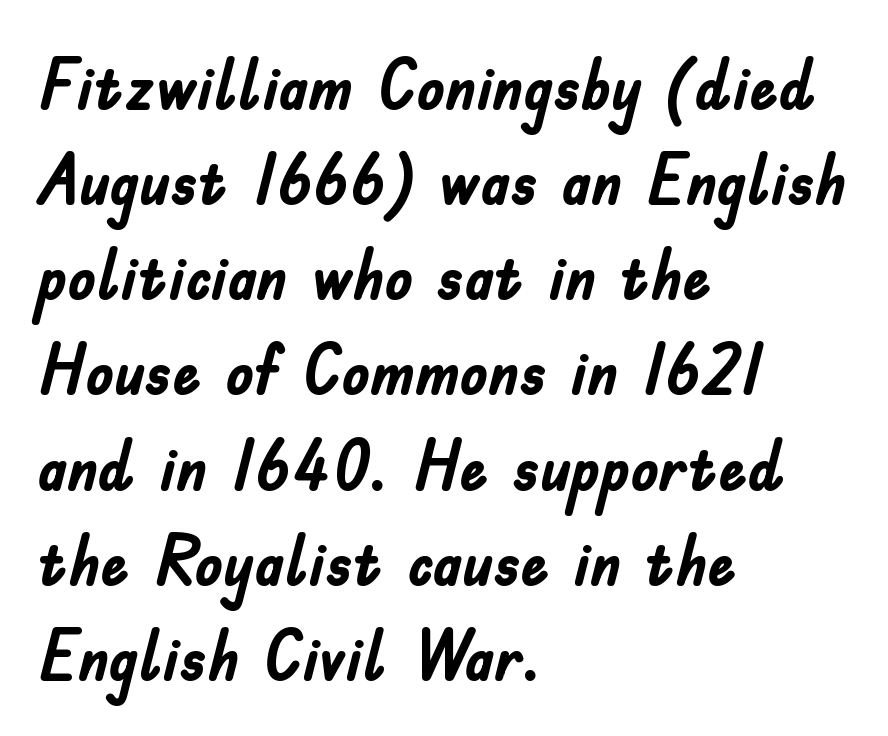
The image shows 71 px semibold, condensed sans-serif type; set left-aligned, normal line spacing (1.34x), normal letter spacing, not underlined; low stroke contrast and a small x-height.
